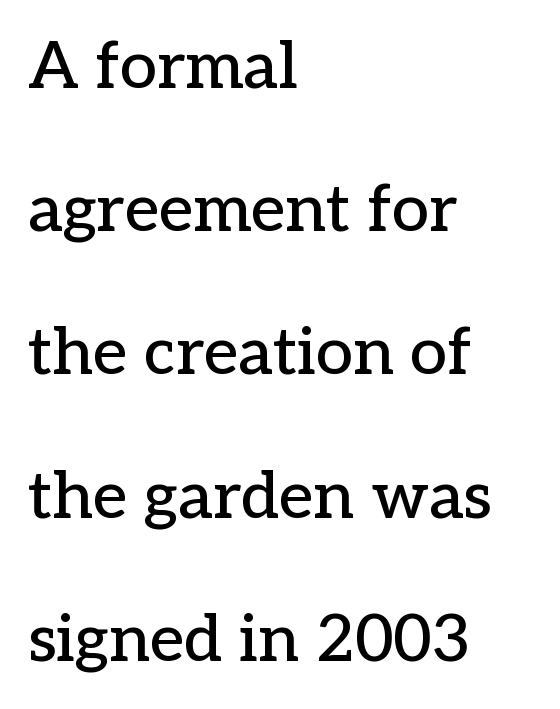
{"serif": "yes", "italic": "no", "width": "normal", "stroke_contrast": "low", "x_height": "medium", "monospaced": "no", "underline": "no", "align": "left", "line_spacing": "loose", "line_spacing_ratio": 2.17, "letter_spacing": "normal", "letter_spacing_em": 0.0, "glyph_px": 66}
